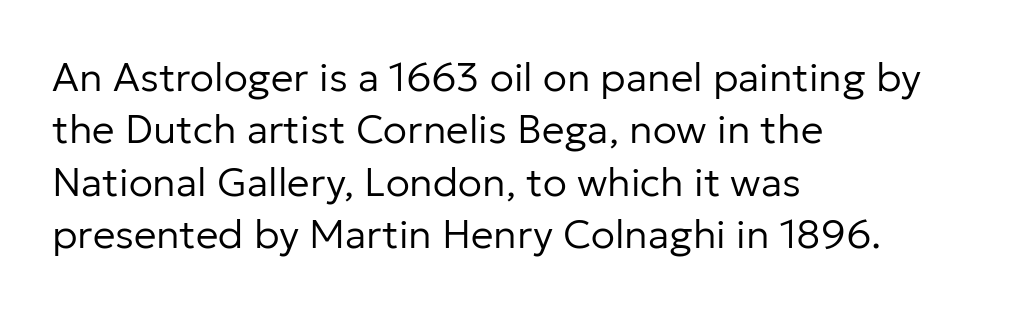
{"serif": "no", "italic": "no", "bold": "no", "weight": "regular", "width": "normal", "stroke_contrast": "low", "x_height": "medium", "monospaced": "no", "underline": "no", "align": "left", "line_spacing": "normal", "line_spacing_ratio": 1.31, "letter_spacing": "normal", "letter_spacing_em": 0.0, "glyph_px": 40}
